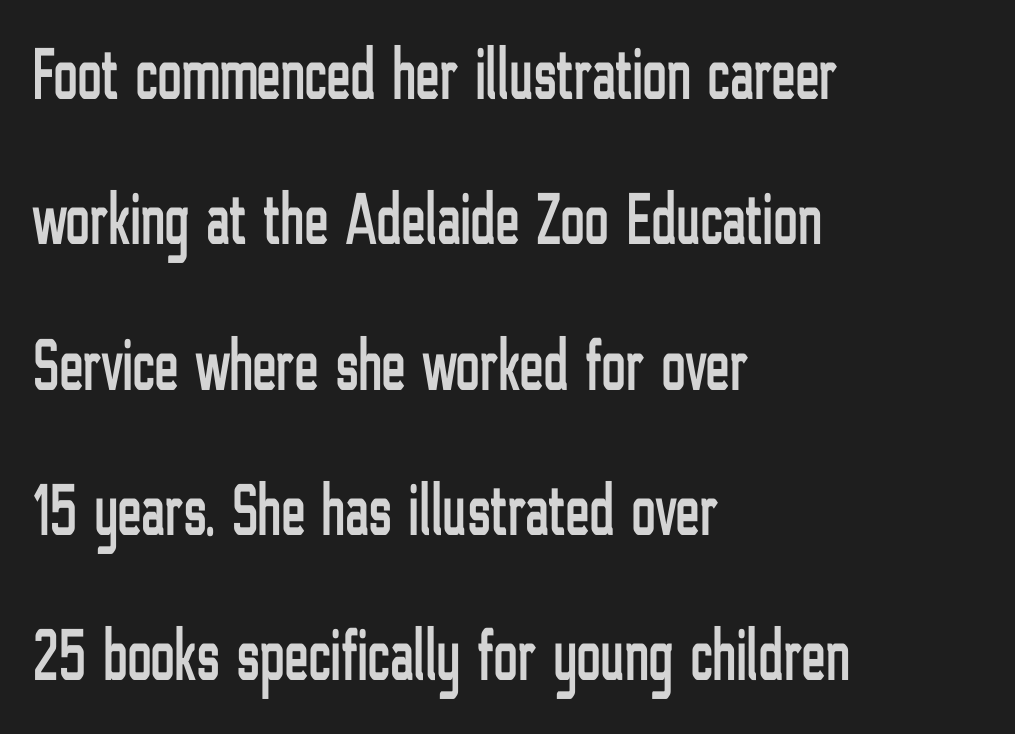
{"serif": "no", "italic": "no", "width": "condensed", "stroke_contrast": "low", "x_height": "medium", "monospaced": "no", "underline": "no", "align": "left", "line_spacing": "loose", "line_spacing_ratio": 1.99, "letter_spacing": "normal", "letter_spacing_em": 0.0, "glyph_px": 73}
